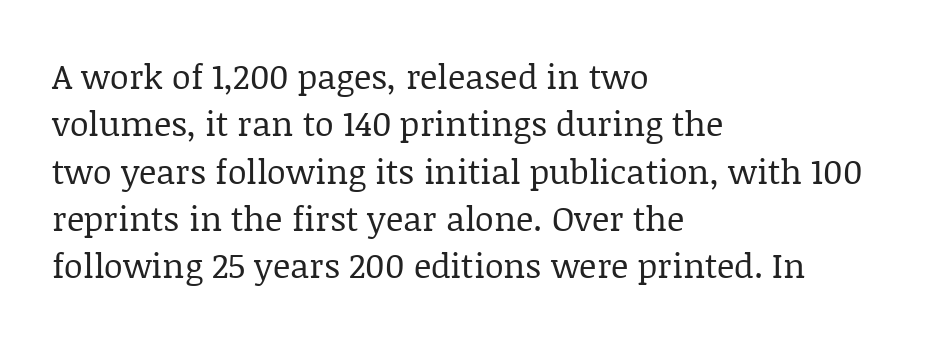
The image shows 34 px regular-weight serif type, upright; set left-aligned, normal line spacing (1.39x), normal letter spacing, not underlined; low stroke contrast and a large x-height.
